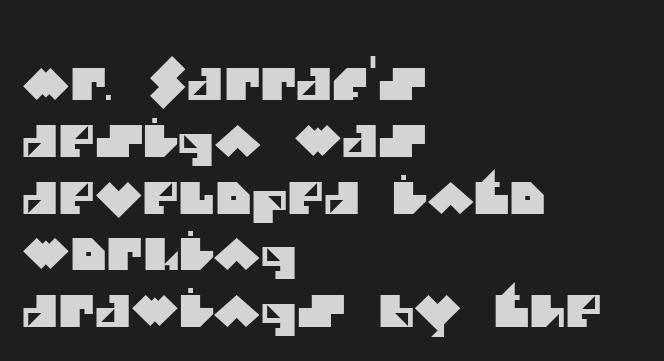
{"serif": "no", "width": "normal", "stroke_contrast": "medium", "x_height": "large", "monospaced": "no", "underline": "no", "align": "left", "line_spacing": "normal", "line_spacing_ratio": 1.29, "letter_spacing": "normal", "letter_spacing_em": 0.0, "glyph_px": 44}
